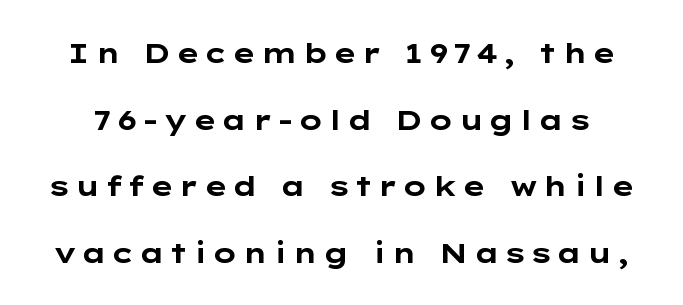
A typesetter would label this face a sans. The rendering uses natural spacing where letterforms have individual widths. The vertical gap from one line to the next is large. The gap between lines stays unmarked. Characters remain perfectly vertical along every line.
